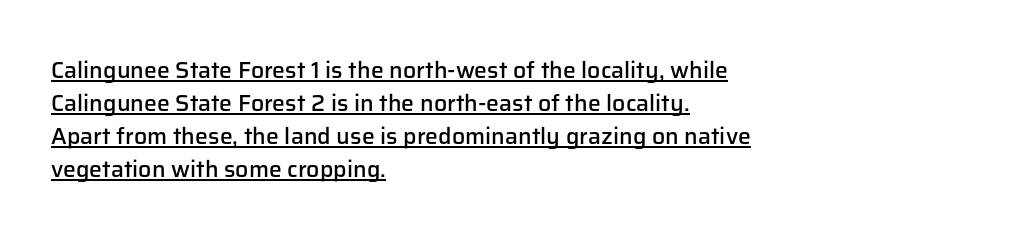
The string is rendered with underlining switched on. Heft: intermediate — a semibold. The letters stand straight up with perfectly vertical stems. These lines keep a tight, regular rhythm from letter to letter.
